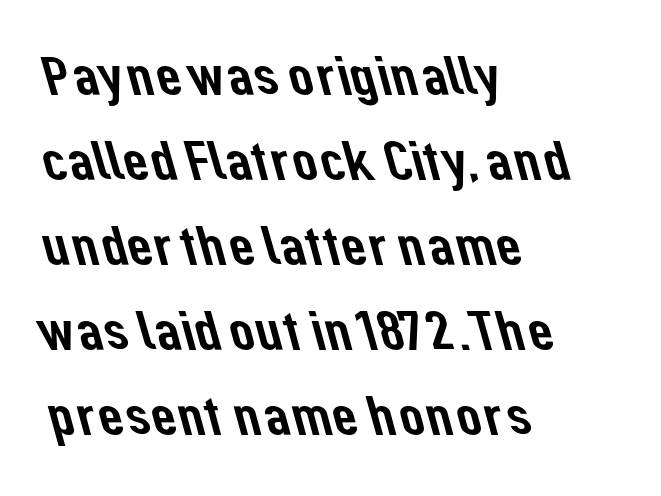
{"serif": "no", "width": "normal", "stroke_contrast": "low", "x_height": "medium", "monospaced": "no", "underline": "no", "align": "left", "line_spacing": "normal", "line_spacing_ratio": 1.52, "letter_spacing": "normal", "letter_spacing_em": 0.0, "glyph_px": 56}
